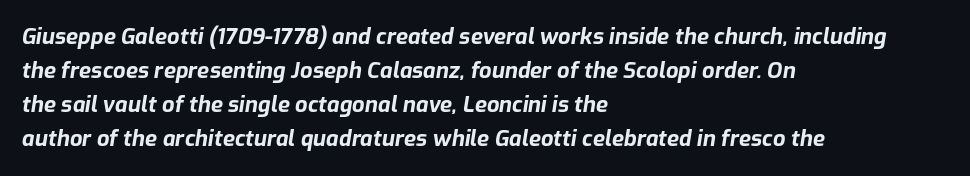
This sample uses plain, unmodified letter spacing. The font's italic variant was chosen for this text. The passage is arranged the way most books set body copy — flush left. Plenty of ink on the page — the face is bold. Plain, unruled lines of type.
